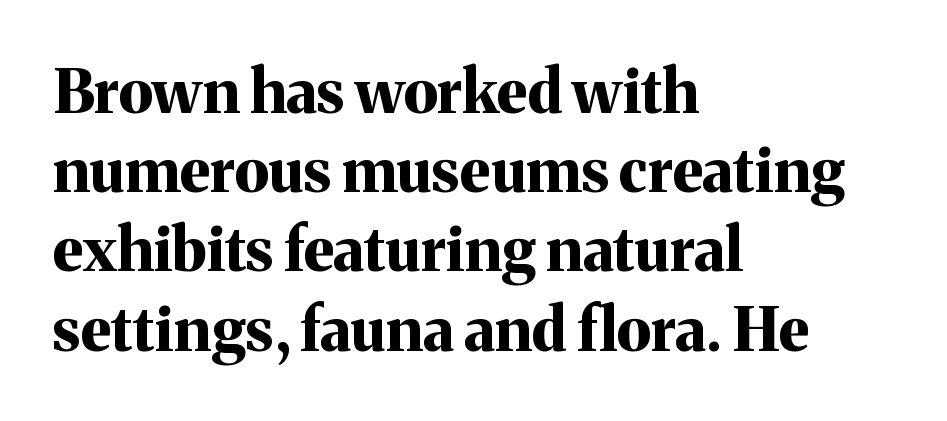
{"serif": "yes", "italic": "no", "bold": "yes", "weight": "bold", "width": "normal", "stroke_contrast": "medium", "x_height": "medium", "monospaced": "no", "underline": "no", "align": "left", "line_spacing": "normal", "line_spacing_ratio": 1.32, "letter_spacing": "normal", "letter_spacing_em": 0.0, "glyph_px": 60}
